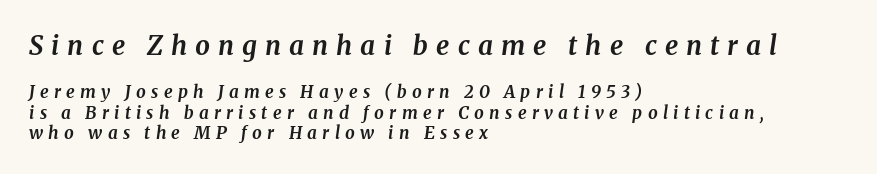
The image shows 26 px bold type, italic (leaning right); set left-aligned, line spacing 1.21x, unusually wide letter spacing (+0.31 em), not underlined; the first (top) block is 1.53x larger.
